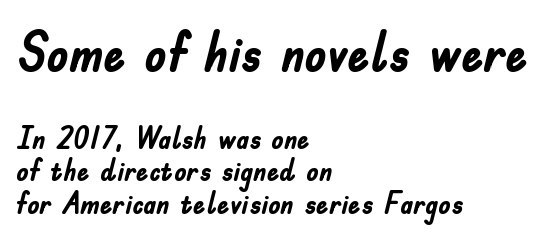
The rendering anchors every line to the left-hand side. Think of a printed novel: that variable character pitch is what you see here. Horizontal bands of white between lines are thin slivers. Inter-character spacing is left at the font's built-in metrics.
